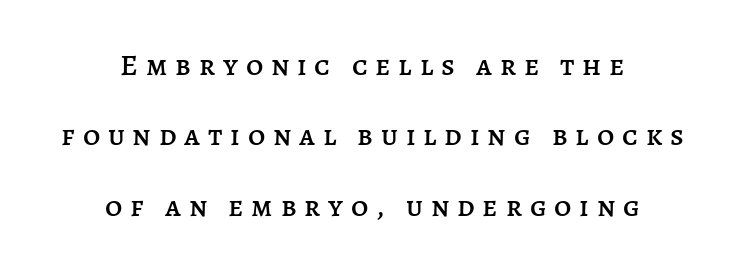
The image shows 30 px text type, upright; set centered, loose line spacing (2.35x), unusually wide letter spacing (+0.26 em), not underlined; low stroke contrast and a large x-height.
